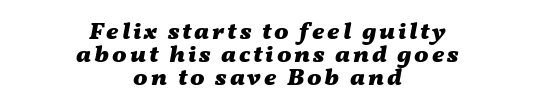
Q: Is the text bold? A: Yes.
Q: Is the text italic (slanted)? A: Yes, it leans right by about 11 degrees.
Q: Is the text underlined? A: No.
Q: How is the paragraph aligned? A: Centered.
Q: Is the spacing between lines tight, normal or loose? A: Tight.
